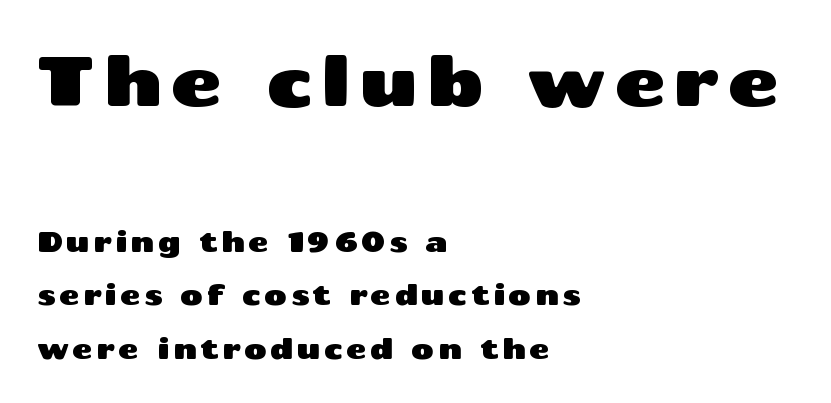
{"serif": "no", "italic": "no", "width": "wide", "stroke_contrast": "medium", "x_height": "medium", "monospaced": "no", "underline": "no", "align": "left", "line_spacing": "loose", "line_spacing_ratio": 1.91, "larger_block": "first", "size_ratio": 2.46, "glyph_px": 69}
